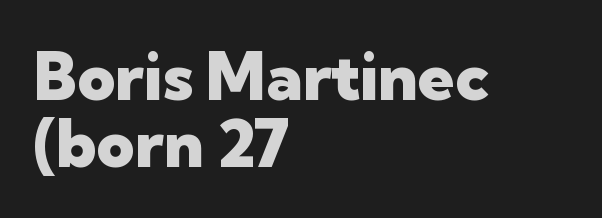
Q: Is the text bold? A: Yes.
Q: Is the text italic (slanted)? A: No, it is upright.
Q: Is the typeface a serif or a sans-serif typeface? A: Sans-serif.
Q: Is the text underlined? A: No.
Q: How is the paragraph aligned? A: Left-aligned.
Q: Is the spacing between letters normal or unusually wide? A: Normal.
Q: Is the spacing between lines tight, normal or loose? A: Tight.
Q: Width (condensed, normal, or wide)? A: Normal.
Q: Stroke contrast? A: Low.
Q: x-height? A: Medium.
Q: Monospaced? A: No.
